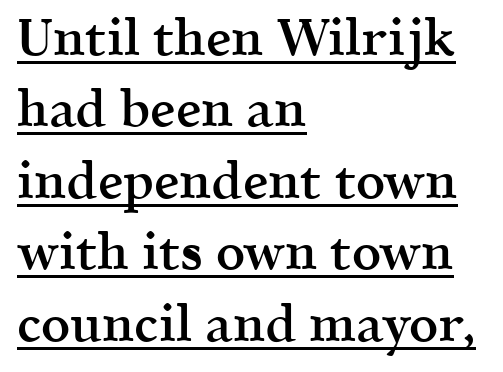
The image shows 51 px semibold serif type, upright; set left-aligned, normal line spacing (1.4x), normal letter spacing, underlined; a medium x-height.
